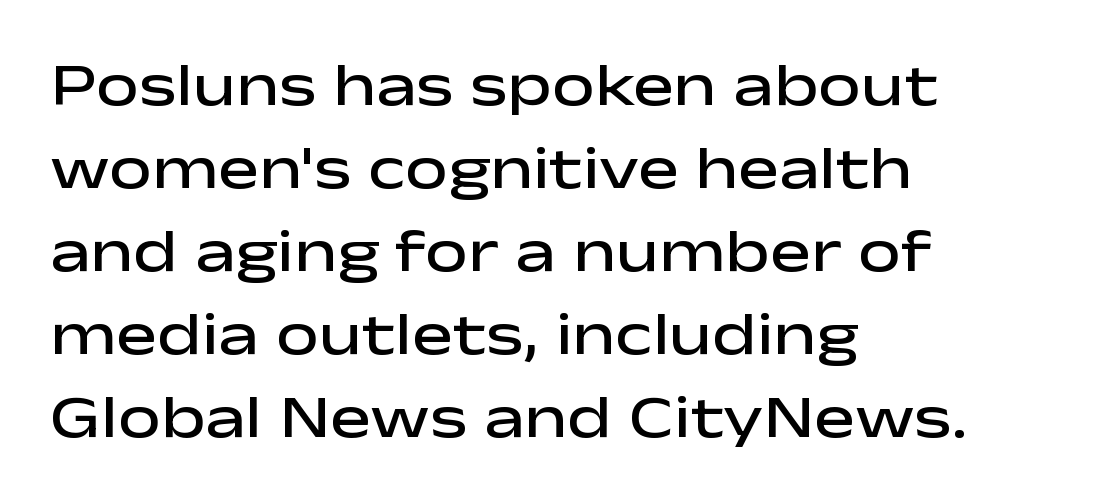
{"serif": "no", "italic": "no", "bold": "semi", "weight": "semibold", "width": "wide", "stroke_contrast": "low", "x_height": "medium", "monospaced": "no", "underline": "no", "align": "left", "line_spacing": "normal", "line_spacing_ratio": 1.36, "letter_spacing": "normal", "letter_spacing_em": 0.0, "glyph_px": 61}
